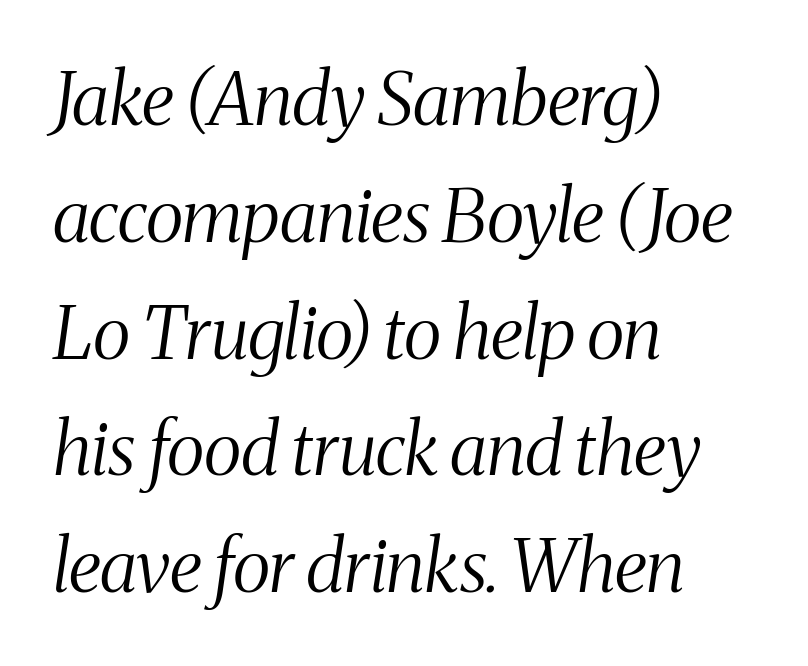
{"serif": "yes", "italic": "yes", "lean": "right", "slant_degrees": 8, "bold": "no", "weight": "light", "width": "condensed", "stroke_contrast": "medium", "x_height": "medium", "monospaced": "no", "underline": "no", "align": "left", "line_spacing": "normal", "line_spacing_ratio": 1.6, "letter_spacing": "normal", "letter_spacing_em": 0.0, "glyph_px": 73}
